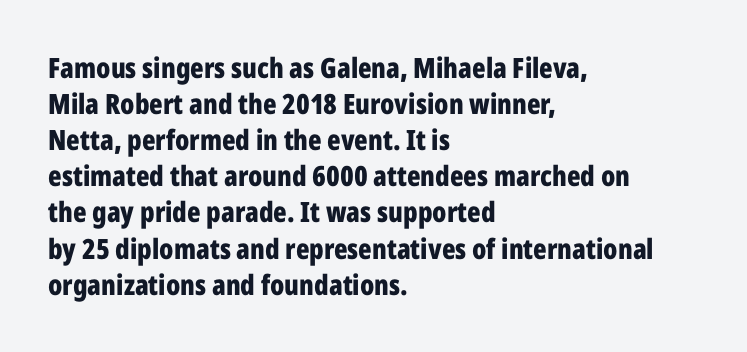
{"serif": "no", "italic": "no", "bold": "yes", "weight": "bold", "width": "condensed", "stroke_contrast": "low", "x_height": "medium", "monospaced": "no", "underline": "no", "align": "left", "line_spacing": "normal", "line_spacing_ratio": 1.29, "letter_spacing": "normal", "letter_spacing_em": 0.0, "glyph_px": 28}
